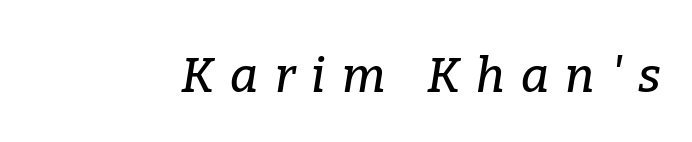
{"serif": "yes", "italic": "yes", "lean": "right", "slant_degrees": 9, "width": "normal", "stroke_contrast": "low", "x_height": "medium", "monospaced": "no", "underline": "no", "letter_spacing": "wide", "letter_spacing_em": 0.34, "glyph_px": 48}
